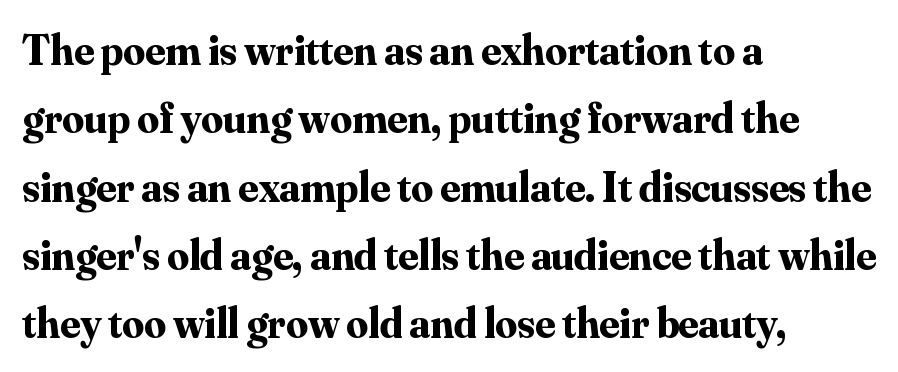
Q: Is the text bold? A: Yes.
Q: Is the text italic (slanted)? A: No, it is upright.
Q: Is the typeface a serif or a sans-serif typeface? A: Serif.
Q: Is the text underlined? A: No.
Q: How is the paragraph aligned? A: Left-aligned.
Q: Is the spacing between letters normal or unusually wide? A: Normal.
Q: Is the spacing between lines tight, normal or loose? A: Normal.
Q: Width (condensed, normal, or wide)? A: Normal.
Q: Stroke contrast? A: Medium.
Q: x-height? A: Small.
Q: Monospaced? A: No.
